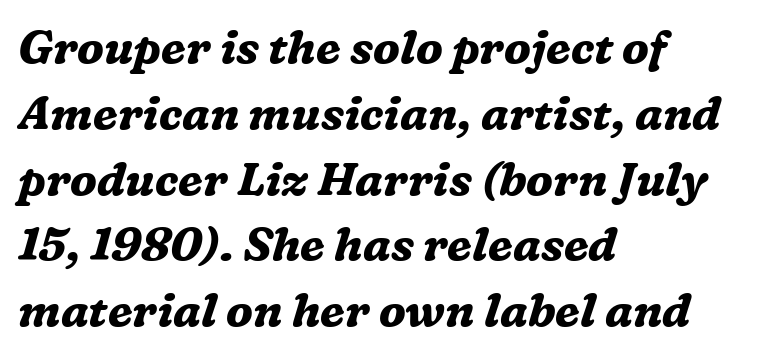
The image shows 46 px bold serif type, italic (leaning right); set left-aligned, normal line spacing (1.43x), normal letter spacing, not underlined; medium stroke contrast and a medium x-height.
